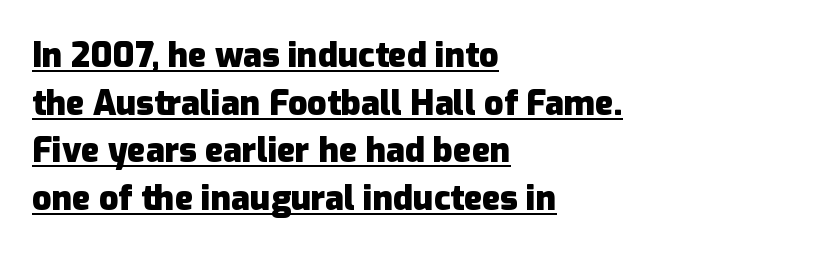
{"serif": "no", "italic": "no", "bold": "yes", "weight": "heavy", "width": "normal", "stroke_contrast": "low", "x_height": "medium", "monospaced": "no", "underline": "yes", "align": "left", "line_spacing": "normal", "line_spacing_ratio": 1.4, "letter_spacing": "normal", "letter_spacing_em": 0.0, "glyph_px": 34}
